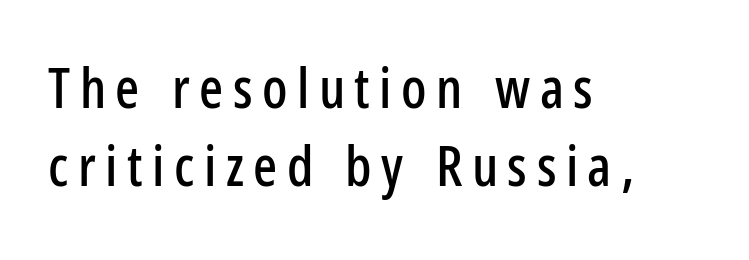
Q: Is the text italic (slanted)? A: No, it is upright.
Q: Is the typeface a serif or a sans-serif typeface? A: Sans-serif.
Q: Is the text underlined? A: No.
Q: How is the paragraph aligned? A: Left-aligned.
Q: Is the spacing between lines tight, normal or loose? A: Normal.
Q: Width (condensed, normal, or wide)? A: Condensed.
Q: Stroke contrast? A: Low.
Q: x-height? A: Medium.
Q: Monospaced? A: No.
